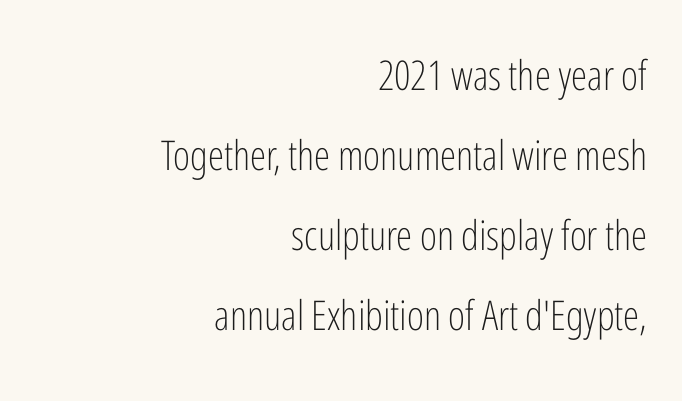
Honestly, the rows look like they've been pulled way apart. Think standard paragraph weight, or any step lighter than that. Does the copy run flush right? Yes — the right margin is perfectly even. Check the space under the baseline: it is left empty. What stands out about the letter spacing? Nothing — it is the standard amount.
